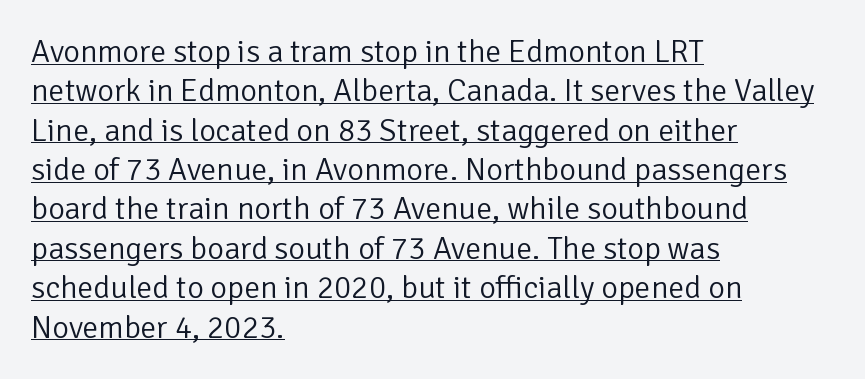
Think of a printed novel: that variable character pitch is what you see here. You can see a thin bar hugging the bottom of the glyphs. What stands out about the letter spacing? Nothing — it is the standard amount. Is the type heavy? It reads as light-to-regular instead.
